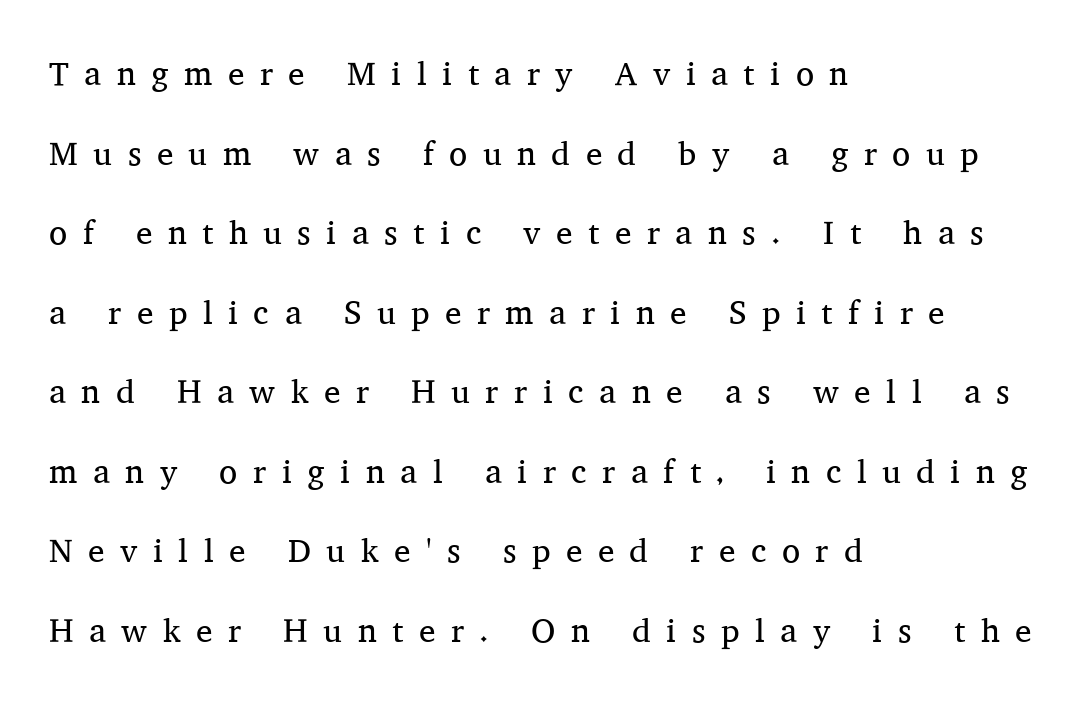
The image shows 33 px regular-weight serif type, upright; set left-aligned, loose line spacing (2.41x), unusually wide letter spacing (+0.47 em), not underlined; medium stroke contrast and a medium x-height.
